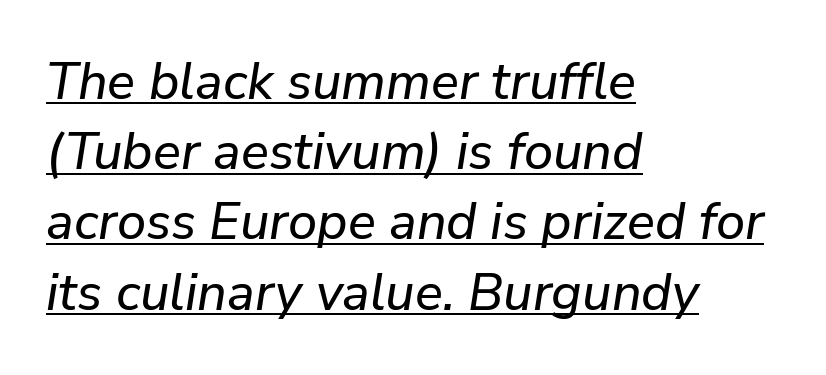
Looks like regular typesetting: each glyph gets only the width it needs. Quick note: italic. The typesetter has applied underlining to the passage shown. Does extra space separate the letters? No, they use regular spacing. A typesetter would call this leading conventional body-copy spacing. Which margin do the lines hug? The left one — the right edge is uneven.
